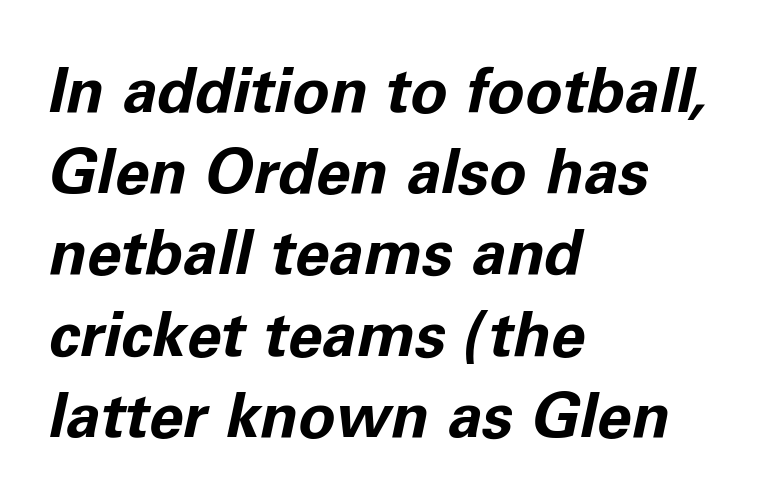
Q: Is the text bold? A: Yes.
Q: Is the text italic (slanted)? A: Yes, it leans right by about 11 degrees.
Q: Is the text underlined? A: No.
Q: How is the paragraph aligned? A: Left-aligned.
Q: Is the spacing between letters normal or unusually wide? A: Normal.
Q: Is the spacing between lines tight, normal or loose? A: Normal.
Q: Width (condensed, normal, or wide)? A: Normal.
Q: Stroke contrast? A: Low.
Q: x-height? A: Medium.
Q: Monospaced? A: No.
